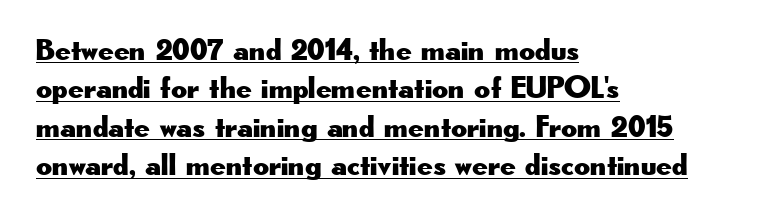
Between one letter and the next there's only the usual sliver of space. In terms of posture, this sample is upright. No feet cap the strokes, marking this as sans-serif type. Is the block centered? No — it sits flush against the left margin. These lines are rendered in a variable-pitch font. Caption: lettering with a line underneath.
